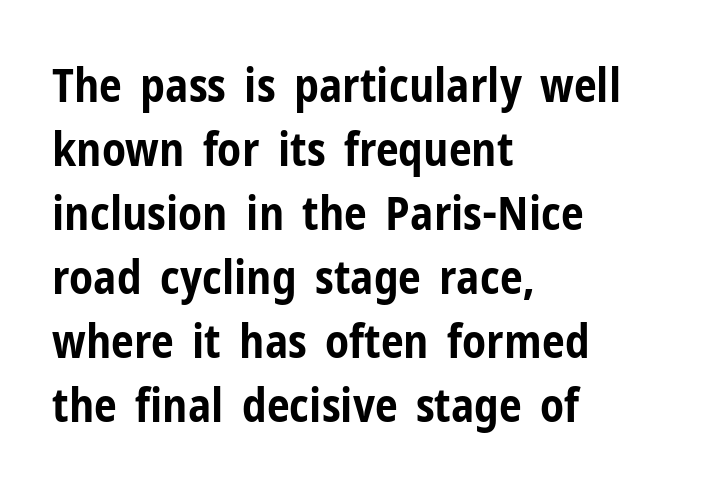
Typesetter's note: full bold, strokes at maximum text heaviness. The leading is moderate, giving the passage an even texture. Bare-footed words on every line. The rendering shows plain stroke endings on the letterforms — a sans-serif design.
